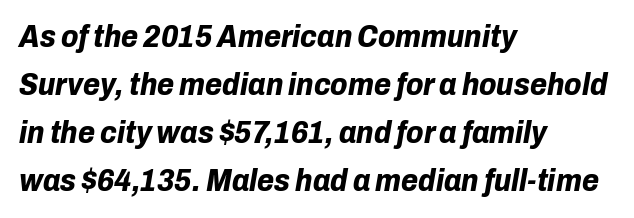
The image shows 31 px bold type, italic (leaning right); set left-aligned, normal line spacing (1.55x), normal letter spacing, not underlined; low stroke contrast and a medium x-height.
